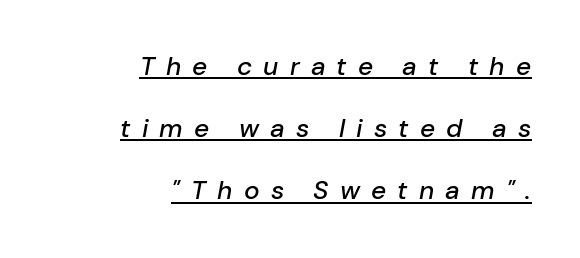
The image shows 26 px text type, italic (leaning right); set right-aligned, loose line spacing (2.39x), unusually wide letter spacing (+0.43 em), underlined.
